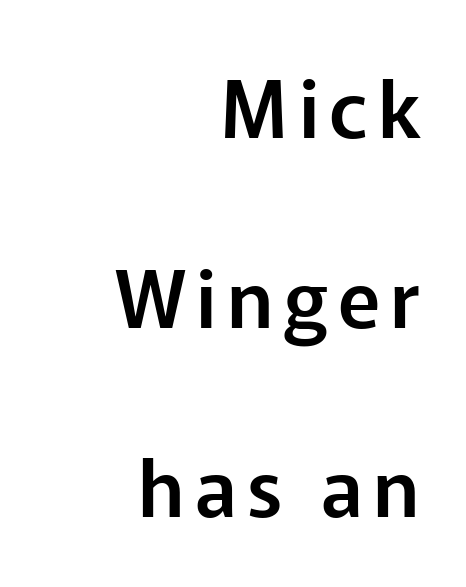
Q: Is the text italic (slanted)? A: No, it is upright.
Q: Is the typeface a serif or a sans-serif typeface? A: Sans-serif.
Q: Is the text underlined? A: No.
Q: How is the paragraph aligned? A: Right-aligned.
Q: Is the spacing between lines tight, normal or loose? A: Loose.
Q: Width (condensed, normal, or wide)? A: Normal.
Q: Stroke contrast? A: Low.
Q: x-height? A: Medium.
Q: Monospaced? A: No.
